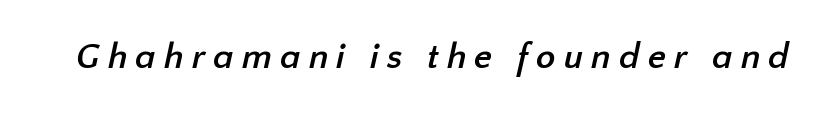
Q: Is the text bold? A: Yes.
Q: Is the typeface a serif or a sans-serif typeface? A: Sans-serif.
Q: Is the text underlined? A: No.
Q: Is the spacing between letters normal or unusually wide? A: Unusually wide.
Q: Width (condensed, normal, or wide)? A: Normal.
Q: Stroke contrast? A: Low.
Q: x-height? A: Medium.
Q: Monospaced? A: No.
